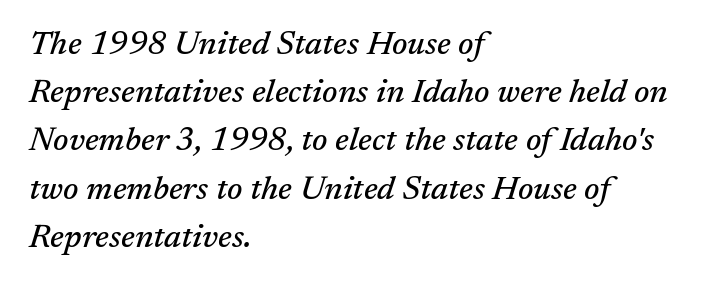
Q: Is the text italic (slanted)? A: Yes, it leans right by about 17 degrees.
Q: Is the typeface a serif or a sans-serif typeface? A: Serif.
Q: Is the text underlined? A: No.
Q: How is the paragraph aligned? A: Left-aligned.
Q: Is the spacing between letters normal or unusually wide? A: Normal.
Q: Is the spacing between lines tight, normal or loose? A: Normal.
Q: Width (condensed, normal, or wide)? A: Normal.
Q: Stroke contrast? A: Medium.
Q: x-height? A: Medium.
Q: Monospaced? A: No.
